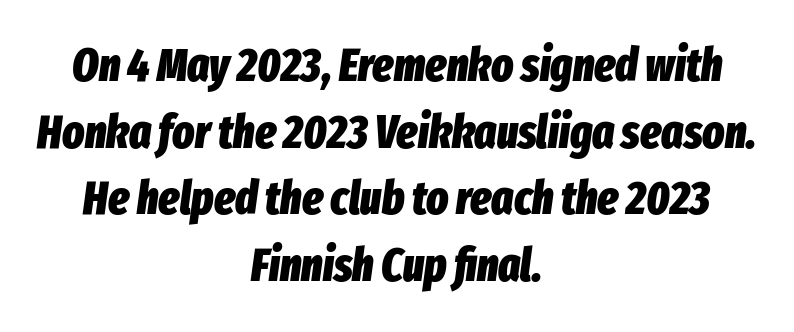
Q: Is the text bold? A: Yes.
Q: Is the text italic (slanted)? A: Yes, it leans right by about 8 degrees.
Q: Is the text underlined? A: No.
Q: How is the paragraph aligned? A: Centered.
Q: Is the spacing between letters normal or unusually wide? A: Normal.
Q: Is the spacing between lines tight, normal or loose? A: Normal.
Q: Width (condensed, normal, or wide)? A: Condensed.
Q: Stroke contrast? A: Low.
Q: x-height? A: Medium.
Q: Monospaced? A: No.
